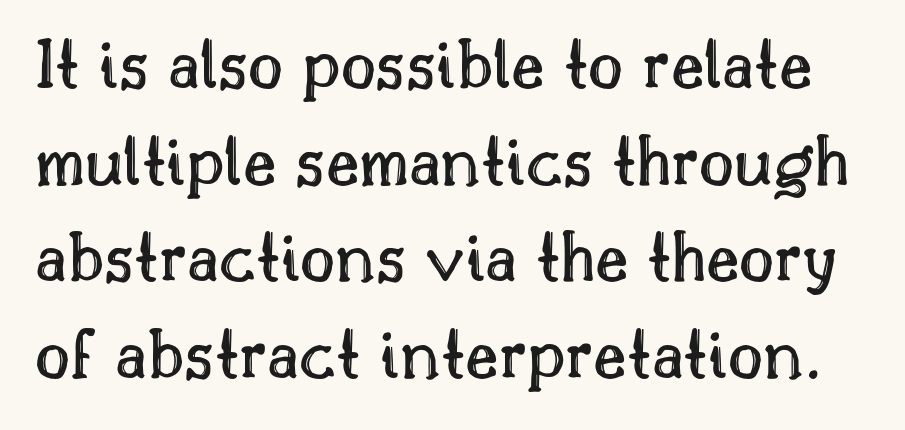
Each row of text sits above clean, open space. This sample uses plain, unmodified letter spacing. If you drew a line through each stem, it would be perfectly vertical. Is this a fixed-width face? No — the glyphs have proportional, varying widths. The passage shown stacks its lines at a standard gap.
